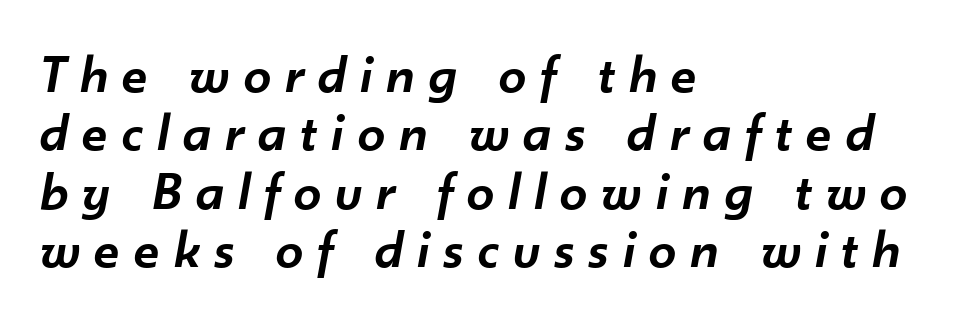
{"italic": "yes", "lean": "right", "slant_degrees": 10, "bold": "semi", "weight": "semibold", "width": "normal", "stroke_contrast": "low", "x_height": "small", "monospaced": "no", "underline": "no", "align": "left", "line_spacing": "tight", "line_spacing_ratio": 1.06, "letter_spacing": "wide", "letter_spacing_em": 0.26, "glyph_px": 55}
